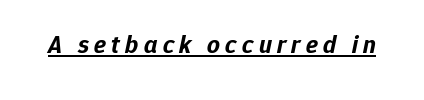
As a designer I'd log this as weight 700, bold. The specimen includes a rule beneath the text block's lines. How are the letters spaced? Widely, with obvious added tracking. Looking at the ascenders, they clearly lean.
